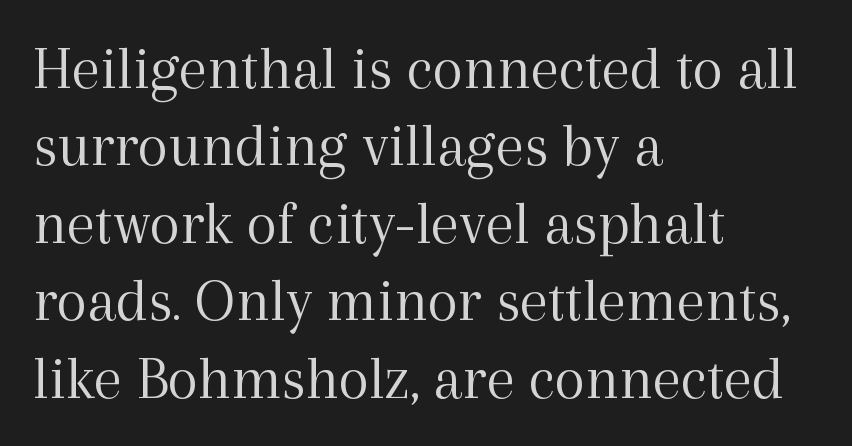
Q: Is the text bold? A: No.
Q: Is the text italic (slanted)? A: No, it is upright.
Q: Is the typeface a serif or a sans-serif typeface? A: Serif.
Q: Is the text underlined? A: No.
Q: How is the paragraph aligned? A: Left-aligned.
Q: Is the spacing between letters normal or unusually wide? A: Normal.
Q: Width (condensed, normal, or wide)? A: Normal.
Q: x-height? A: Medium.
Q: Monospaced? A: No.
